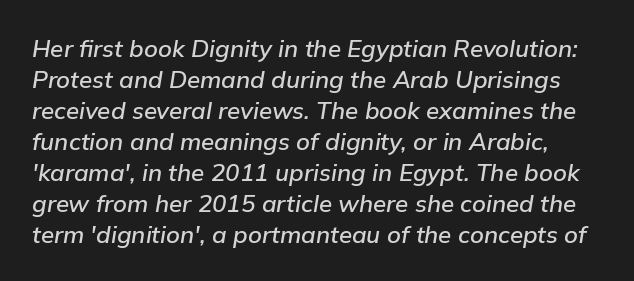
{"italic": "yes", "lean": "right", "slant_degrees": 9, "underline": "no", "line_spacing": "normal", "line_spacing_ratio": 1.29, "letter_spacing": "normal", "letter_spacing_em": 0.0, "glyph_px": 24}
